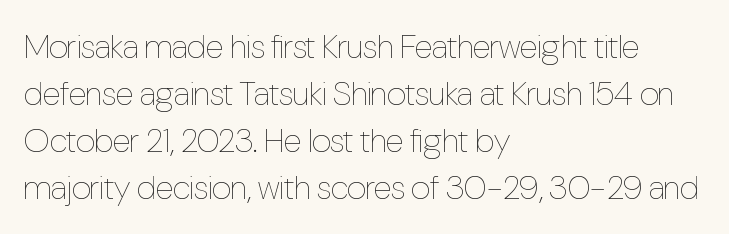
{"italic": "no", "bold": "no", "weight": "thin", "width": "condensed", "stroke_contrast": "low", "x_height": "medium", "monospaced": "no", "underline": "no", "align": "left", "line_spacing": "normal", "line_spacing_ratio": 1.38, "letter_spacing": "normal", "letter_spacing_em": 0.0, "glyph_px": 34}
